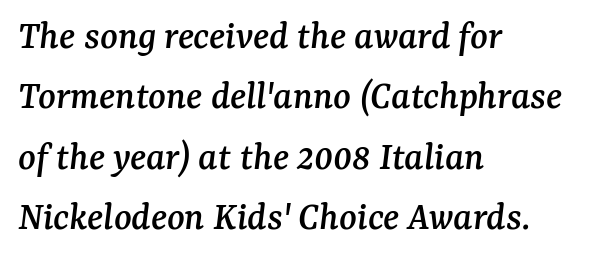
{"serif": "yes", "italic": "yes", "lean": "right", "slant_degrees": 7, "width": "normal", "stroke_contrast": "medium", "x_height": "medium", "monospaced": "no", "underline": "no", "align": "left", "line_spacing": "normal", "line_spacing_ratio": 1.47, "letter_spacing": "normal", "letter_spacing_em": 0.0, "glyph_px": 41}
